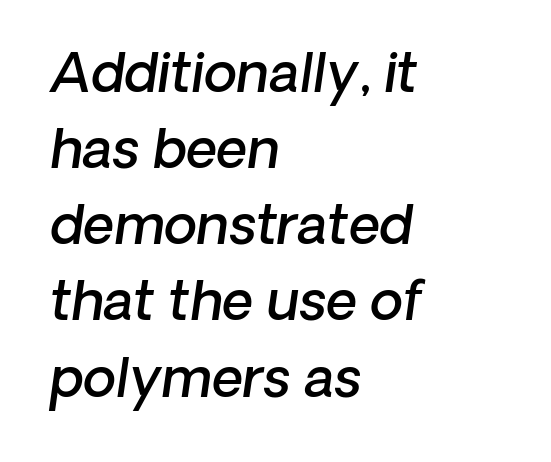
The image shows 54 px semibold sans-serif type; set left-aligned, normal line spacing (1.41x), normal letter spacing, not underlined; low stroke contrast and a medium x-height.
